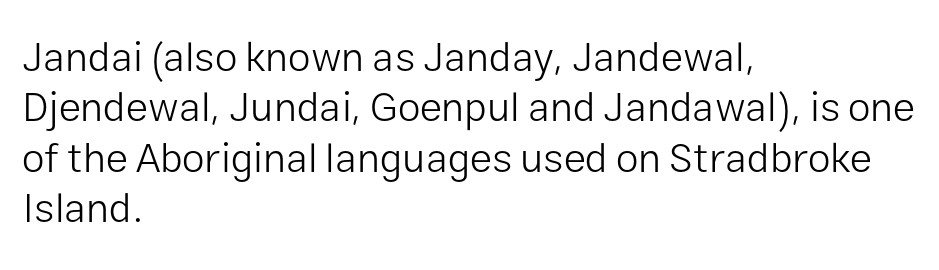
One-word summary of the alignment: left. These lines are rendered in a variable-pitch font. Spacing between characters is what you'd get straight out of the box. Summary of weight: not heavy and not bold. Ordinary non-slanted type is in use. Look at the bottom of the vertical strokes: they stop flat, with no serifs.
